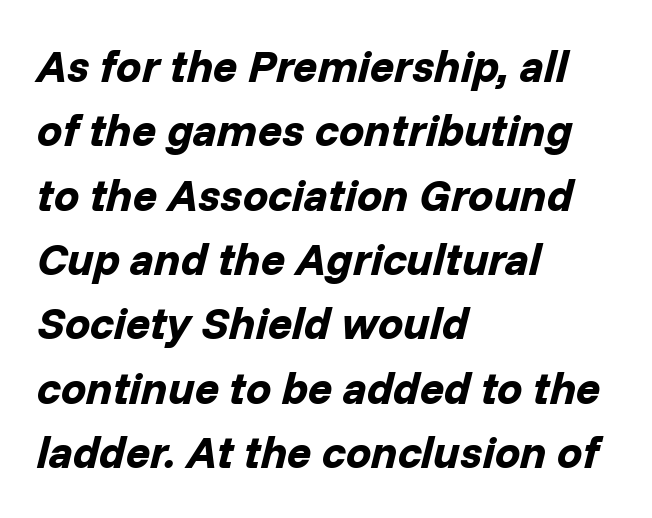
The image shows 45 px bold type, italic (leaning right); set left-aligned, normal line spacing (1.43x), normal letter spacing, not underlined; low stroke contrast and a medium x-height.
